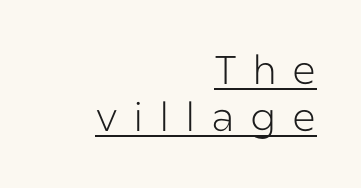
Observe the wide spacing: letters keep a clear distance from each other. The typeface has the unassuming heft of standard copy or less. Character widths vary here, with narrow letters taking less room than wide ones. Designer's note — italics off, roman on. The lettering is marked with a stroke running underneath it.
